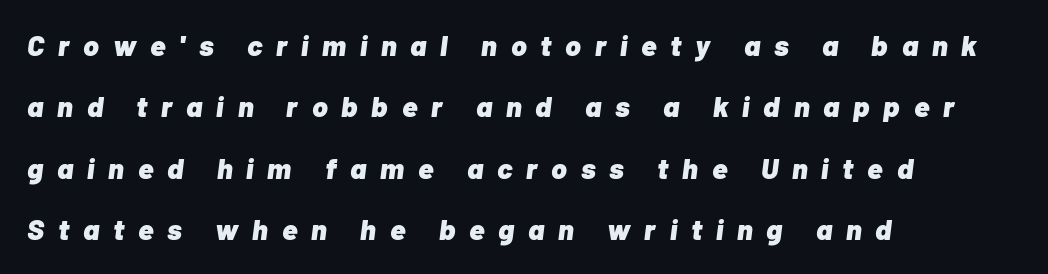
{"italic": "yes", "lean": "right", "slant_degrees": 7, "bold": "yes", "weight": "heavy", "width": "normal", "stroke_contrast": "low", "x_height": "medium", "monospaced": "no", "underline": "no", "align": "left", "line_spacing": "loose", "line_spacing_ratio": 2.12, "letter_spacing": "wide", "letter_spacing_em": 0.48, "glyph_px": 29}
